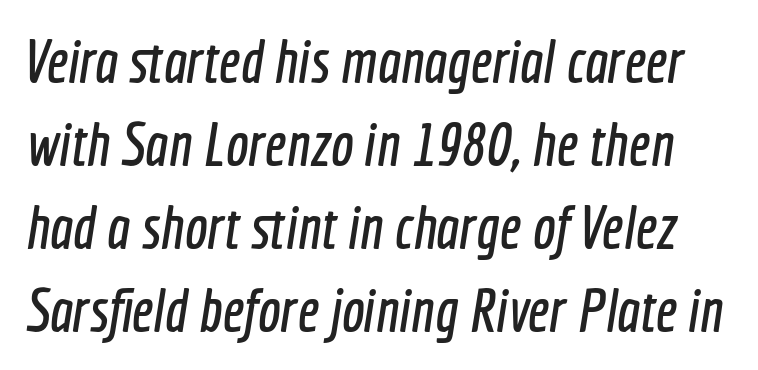
Q: Is the typeface a serif or a sans-serif typeface? A: Sans-serif.
Q: Is the text underlined? A: No.
Q: Is the spacing between letters normal or unusually wide? A: Normal.
Q: Is the spacing between lines tight, normal or loose? A: Normal.
Q: Width (condensed, normal, or wide)? A: Condensed.
Q: x-height? A: Medium.
Q: Monospaced? A: No.
